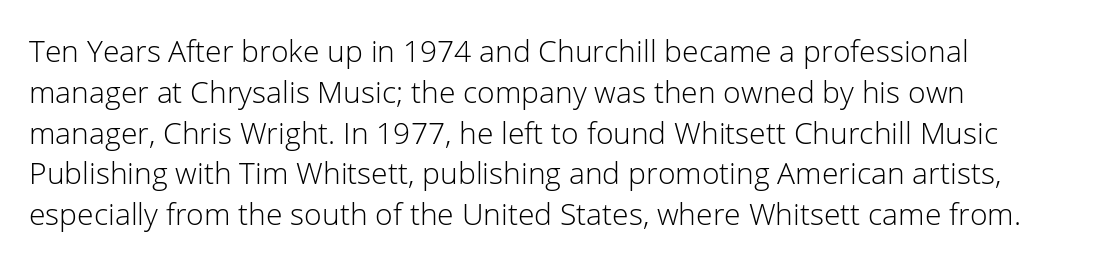
Note the varied advance widths — an 'i' is clearly narrower than an 'm'. The face looks like a standard text weight, possibly lighter. Typographically, this falls in the sans-serif category. Unmarked baselines from the first word to the last. A typesetter would call this zero additional tracking.
